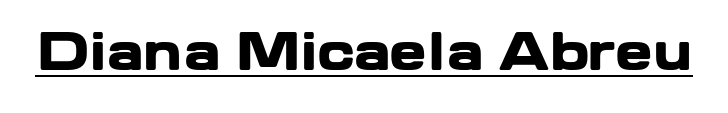
{"serif": "no", "italic": "no", "bold": "yes", "weight": "heavy", "width": "wide", "stroke_contrast": "low", "x_height": "medium", "monospaced": "no", "underline": "yes", "letter_spacing": "normal", "letter_spacing_em": 0.0, "glyph_px": 50}
